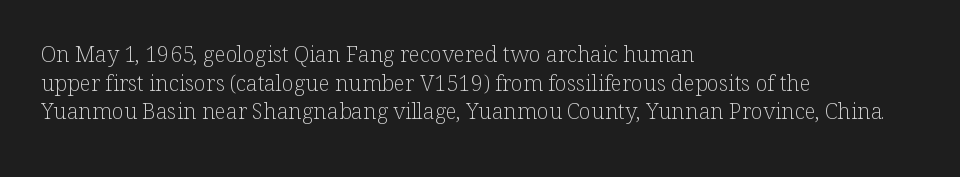
{"italic": "no", "bold": "no", "underline": "no", "align": "left", "line_spacing": "normal", "line_spacing_ratio": 1.3, "letter_spacing": "normal", "letter_spacing_em": 0.0, "glyph_px": 22}
